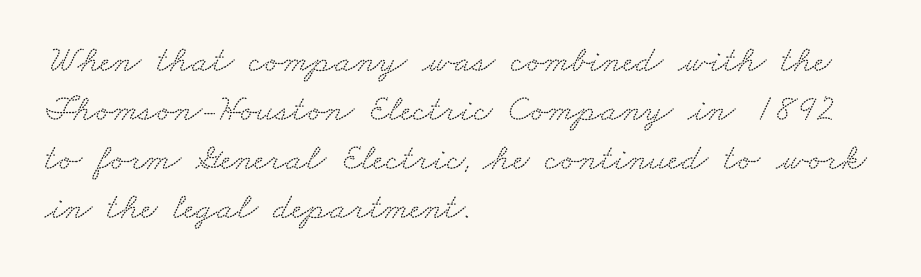
Notice how the passage keeps a crisp vertical edge on the left only. In terms of letterspacing, this is plain default setting. The type family on display is of the serif kind. Reading down the column, the eye jumps a familiar distance to each next line.
